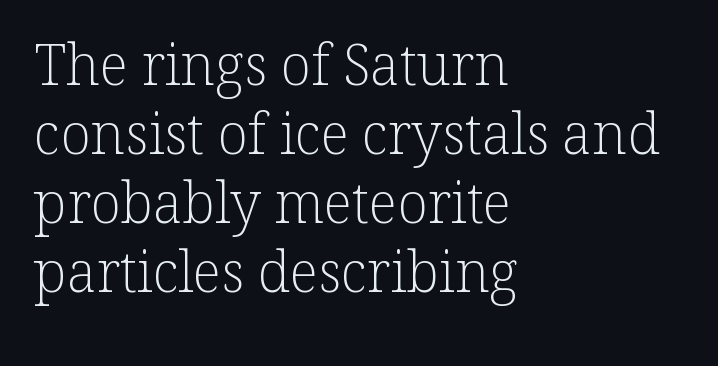
The weight tops out at a normal text grade. Classification — serif. The rendering anchors every line to the left-hand side. These lines keep a tight, regular rhythm from letter to letter. The face used here is proportionally spaced, like ordinary book or web type. Tall strokes in this sample are plumb rather than angled.
